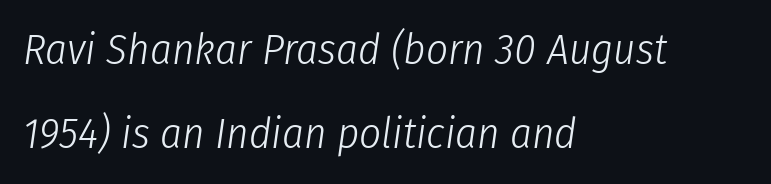
The image shows 43 px light, condensed type, italic (leaning right); set left-aligned, loose line spacing (1.96x), normal letter spacing, not underlined; low stroke contrast and a medium x-height.
